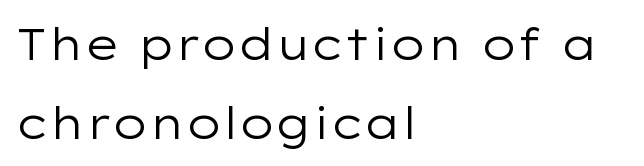
The baseline area is clear. Proportional: the letters do not fall into vertical columns. Nope, no serifs anywhere on these letters. Rendered with straight, roman letterforms.
